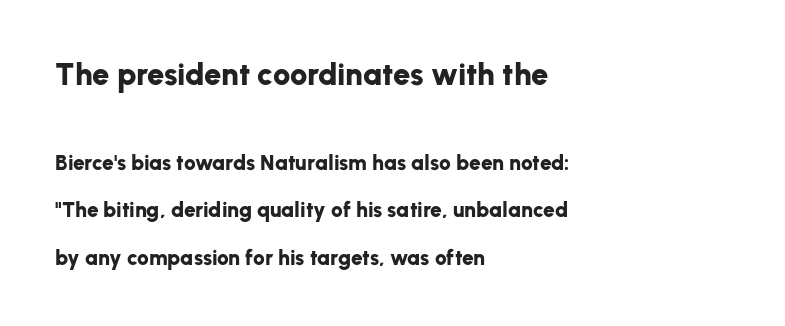
Q: Is the text bold? A: Yes.
Q: Is the text italic (slanted)? A: No, it is upright.
Q: Is the typeface a serif or a sans-serif typeface? A: Sans-serif.
Q: Is the text underlined? A: No.
Q: How is the paragraph aligned? A: Left-aligned.
Q: Is the spacing between letters normal or unusually wide? A: Normal.
Q: Is the spacing between lines tight, normal or loose? A: Loose.
Q: Which block of text is set in a larger size, the first (top) or the second (bottom)? A: The first (top) one.
Q: Width (condensed, normal, or wide)? A: Normal.
Q: Stroke contrast? A: Low.
Q: x-height? A: Medium.
Q: Monospaced? A: No.
